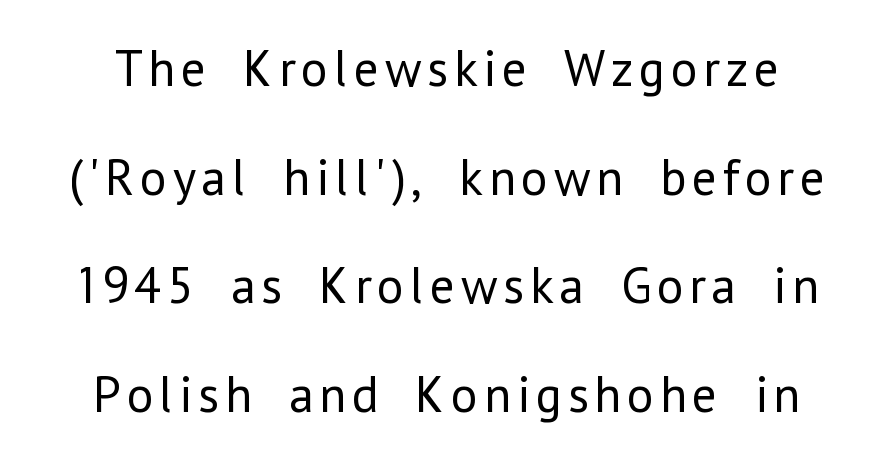
Q: Is the text bold? A: No.
Q: Is the text italic (slanted)? A: No, it is upright.
Q: Is the typeface a serif or a sans-serif typeface? A: Sans-serif.
Q: Is the text underlined? A: No.
Q: Is the spacing between lines tight, normal or loose? A: Loose.
Q: Width (condensed, normal, or wide)? A: Normal.
Q: Stroke contrast? A: Low.
Q: x-height? A: Medium.
Q: Monospaced? A: No.
